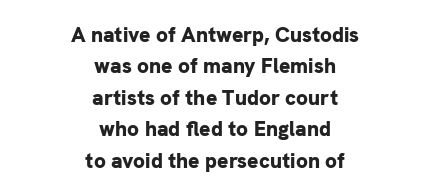
On the weight axis this lands at bold, roughly 700. The area under the type is left untouched. Whoever set this chose a conventional vertical rhythm. The typesetter chose a symmetrical, centered arrangement here. A typesetter would call this zero additional tracking. Italic: no, the glyphs are upright roman.
